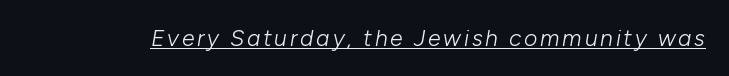
Q: Is the text bold? A: No.
Q: Is the text italic (slanted)? A: Yes, it leans right by about 10 degrees.
Q: Is the text underlined? A: Yes.
